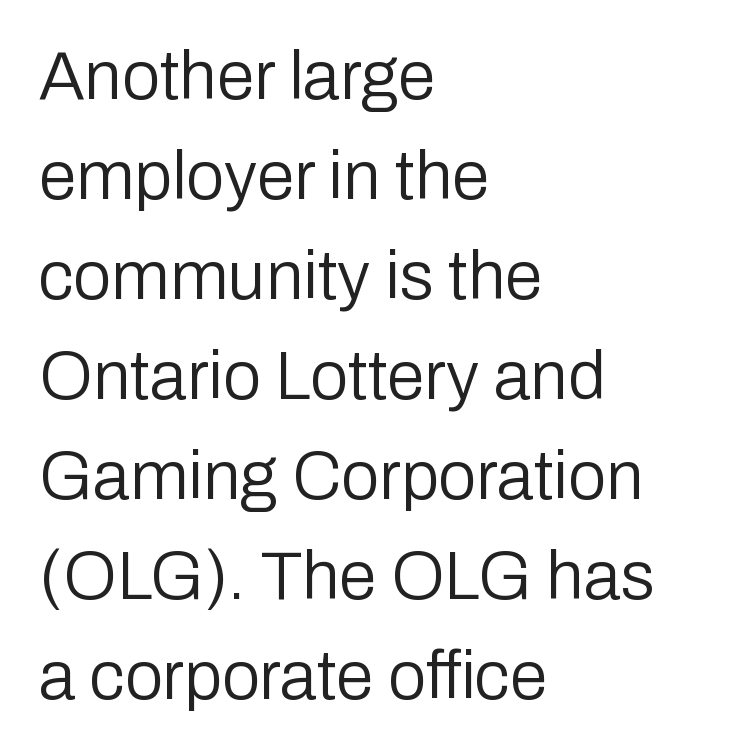
Q: Is the text bold? A: No.
Q: Is the text italic (slanted)? A: No, it is upright.
Q: Is the typeface a serif or a sans-serif typeface? A: Sans-serif.
Q: Is the text underlined? A: No.
Q: How is the paragraph aligned? A: Left-aligned.
Q: Is the spacing between letters normal or unusually wide? A: Normal.
Q: Is the spacing between lines tight, normal or loose? A: Normal.
Q: Width (condensed, normal, or wide)? A: Normal.
Q: Stroke contrast? A: Low.
Q: x-height? A: Medium.
Q: Monospaced? A: No.
